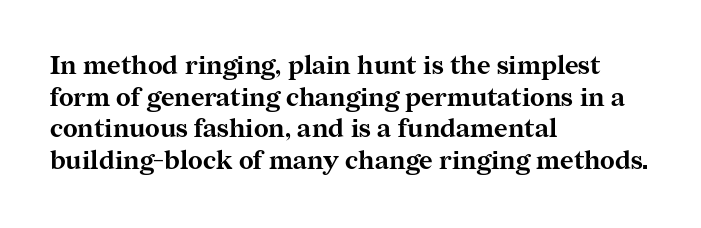
{"italic": "no", "bold": "yes", "underline": "no", "align": "left", "line_spacing_ratio": 1.22, "letter_spacing": "normal", "letter_spacing_em": 0.0, "glyph_px": 26}
